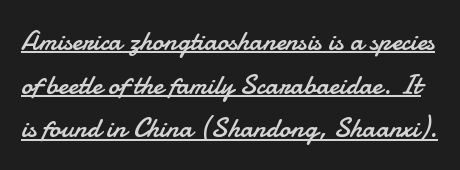
Q: Is the text bold? A: No.
Q: Is the text italic (slanted)? A: Yes.
Q: Is the typeface a serif or a sans-serif typeface? A: Sans-serif.
Q: Is the text underlined? A: Yes.
Q: Is the spacing between letters normal or unusually wide? A: Normal.
Q: Is the spacing between lines tight, normal or loose? A: Normal.
Q: Width (condensed, normal, or wide)? A: Normal.
Q: Stroke contrast? A: Low.
Q: x-height? A: Small.
Q: Monospaced? A: No.
